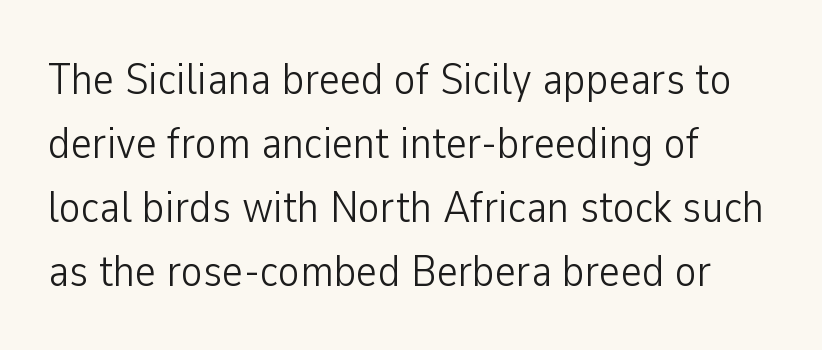
{"serif": "no", "italic": "no", "bold": "no", "weight": "light", "width": "condensed", "stroke_contrast": "low", "x_height": "medium", "monospaced": "no", "underline": "no", "align": "left", "line_spacing": "normal", "line_spacing_ratio": 1.42, "letter_spacing": "normal", "letter_spacing_em": 0.0, "glyph_px": 45}
